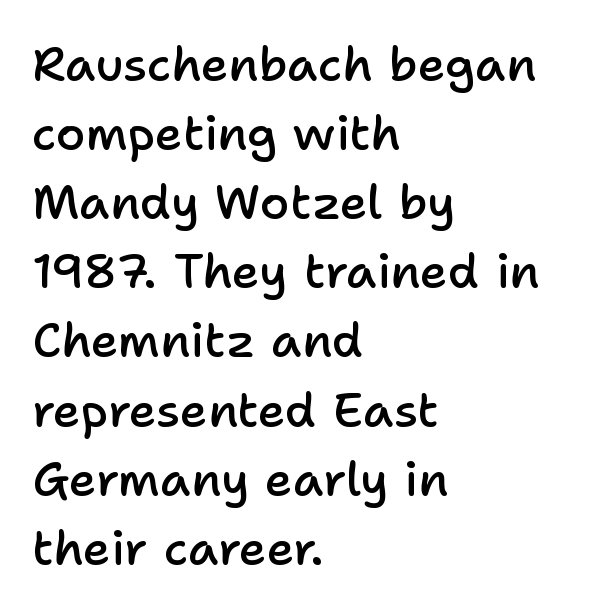
{"serif": "no", "italic": "no", "bold": "semi", "weight": "semibold", "width": "normal", "stroke_contrast": "low", "x_height": "medium", "monospaced": "no", "underline": "no", "align": "left", "line_spacing": "normal", "line_spacing_ratio": 1.44, "letter_spacing": "normal", "letter_spacing_em": 0.0, "glyph_px": 48}
